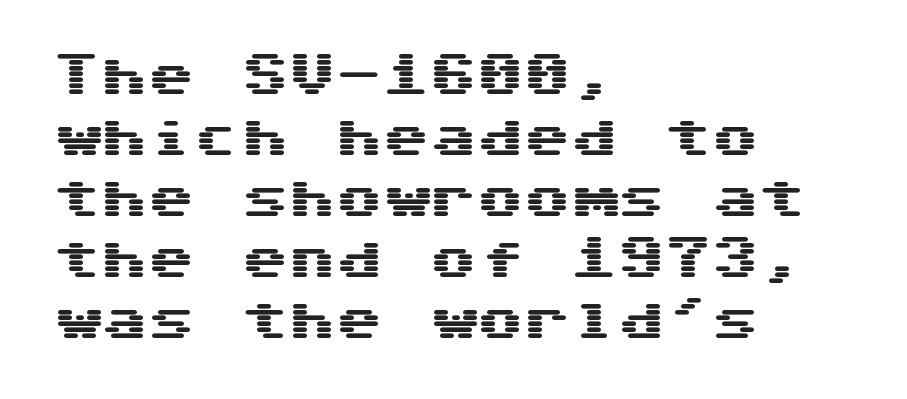
The image shows 47 px wide sans-serif type, upright; set left-aligned, normal line spacing (1.3x), normal letter spacing, not underlined; medium stroke contrast and a medium x-height.
